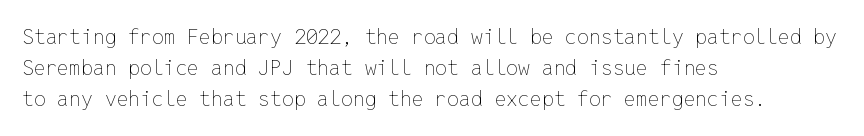
Q: Is the text bold? A: No.
Q: Is the text italic (slanted)? A: No, it is upright.
Q: Is the text underlined? A: No.
Q: How is the paragraph aligned? A: Left-aligned.
Q: Is the spacing between letters normal or unusually wide? A: Normal.
Q: Is the spacing between lines tight, normal or loose? A: Normal.
